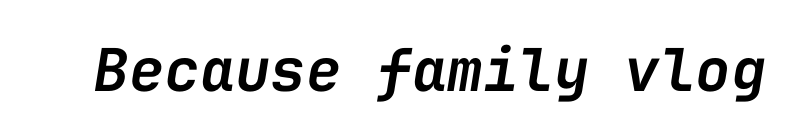
The image shows 59 px semibold type, italic (leaning right), monospaced; set normal letter spacing, not underlined; low stroke contrast and a medium x-height.
